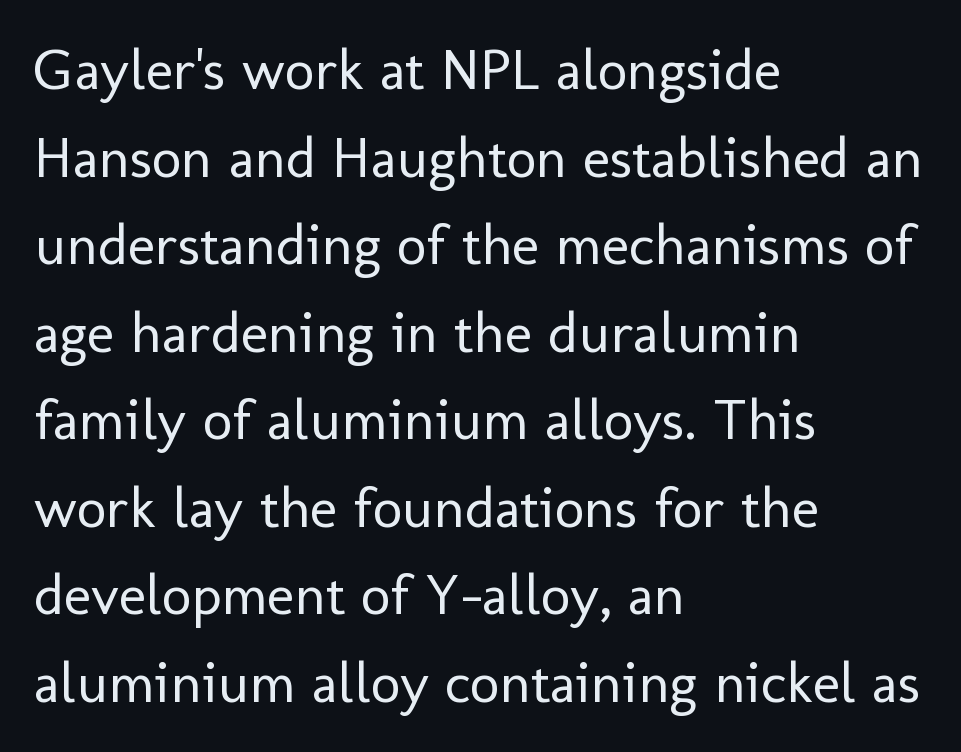
The image shows 58 px regular-weight sans-serif type, upright; set left-aligned, normal line spacing (1.51x), normal letter spacing, not underlined; low stroke contrast and a medium x-height.
